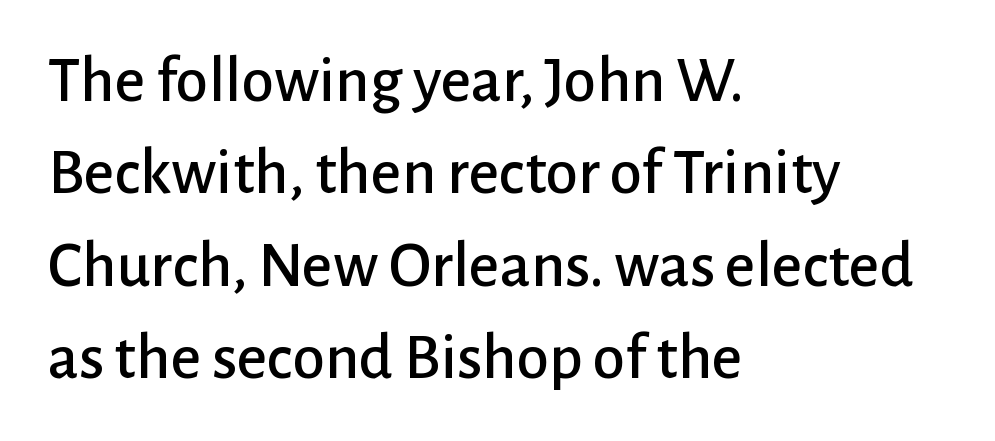
Q: Is the text italic (slanted)? A: No, it is upright.
Q: Is the typeface a serif or a sans-serif typeface? A: Sans-serif.
Q: Is the text underlined? A: No.
Q: How is the paragraph aligned? A: Left-aligned.
Q: Is the spacing between letters normal or unusually wide? A: Normal.
Q: Is the spacing between lines tight, normal or loose? A: Normal.
Q: Width (condensed, normal, or wide)? A: Normal.
Q: Stroke contrast? A: Low.
Q: x-height? A: Medium.
Q: Monospaced? A: No.
